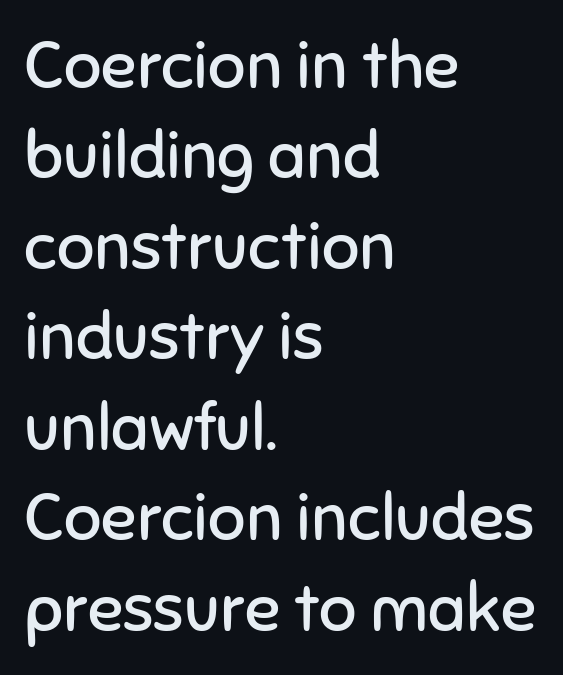
The image shows 66 px regular-weight sans-serif type, upright; set left-aligned, normal line spacing (1.37x), normal letter spacing, not underlined; low stroke contrast and a medium x-height.
